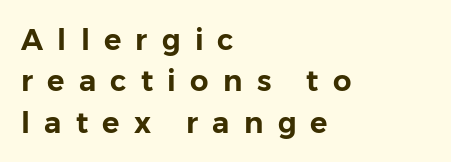
Q: Is the text italic (slanted)? A: No, it is upright.
Q: Is the typeface a serif or a sans-serif typeface? A: Sans-serif.
Q: Is the text underlined? A: No.
Q: How is the paragraph aligned? A: Left-aligned.
Q: Is the spacing between letters normal or unusually wide? A: Unusually wide.
Q: Is the spacing between lines tight, normal or loose? A: Normal.
Q: Width (condensed, normal, or wide)? A: Normal.
Q: Stroke contrast? A: Low.
Q: x-height? A: Medium.
Q: Monospaced? A: No.
